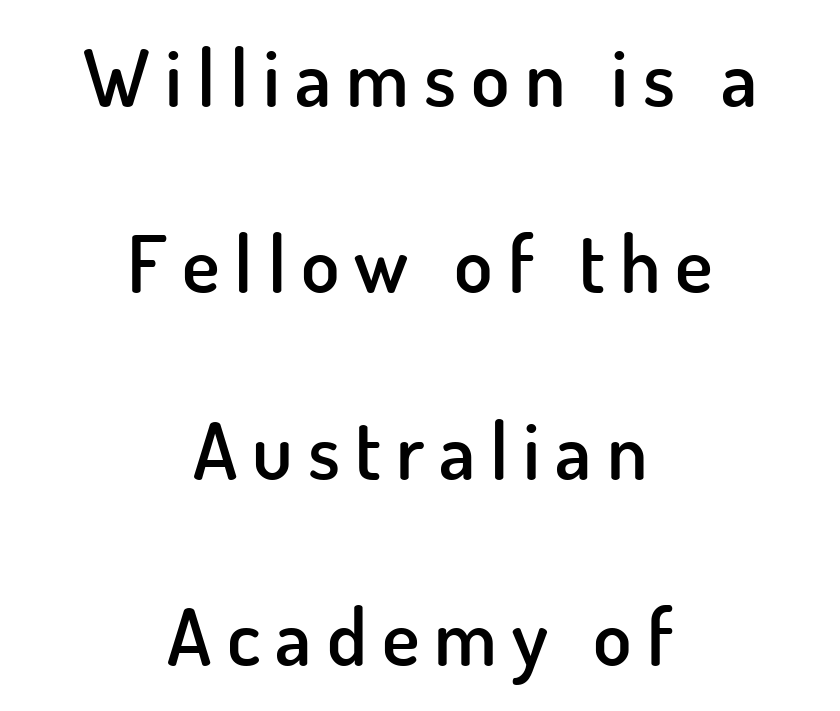
{"serif": "no", "italic": "no", "bold": "semi", "weight": "semibold", "width": "normal", "stroke_contrast": "low", "x_height": "small", "monospaced": "no", "underline": "no", "align": "center", "line_spacing": "loose", "line_spacing_ratio": 2.36, "glyph_px": 79}
